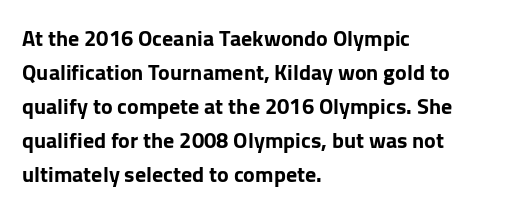
Inter-character spacing is left at the font's built-in metrics. A bare baseline throughout the passage. The typography opts for an upright posture over an oblique one. Casual observation: everything's shoved over to the left.
